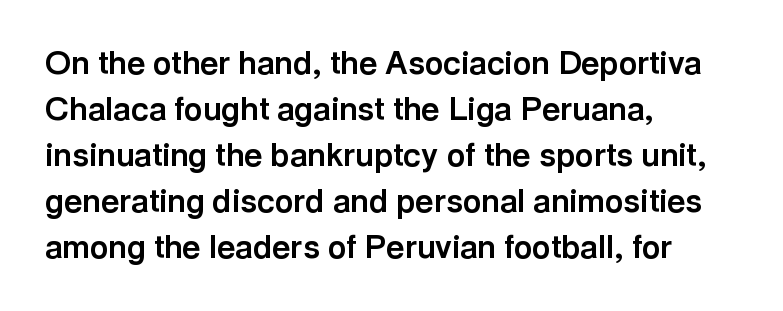
Q: Is the text bold? A: Yes.
Q: Is the text italic (slanted)? A: No, it is upright.
Q: Is the typeface a serif or a sans-serif typeface? A: Sans-serif.
Q: Is the text underlined? A: No.
Q: How is the paragraph aligned? A: Left-aligned.
Q: Is the spacing between letters normal or unusually wide? A: Normal.
Q: Is the spacing between lines tight, normal or loose? A: Normal.
Q: Width (condensed, normal, or wide)? A: Normal.
Q: x-height? A: Medium.
Q: Monospaced? A: No.
